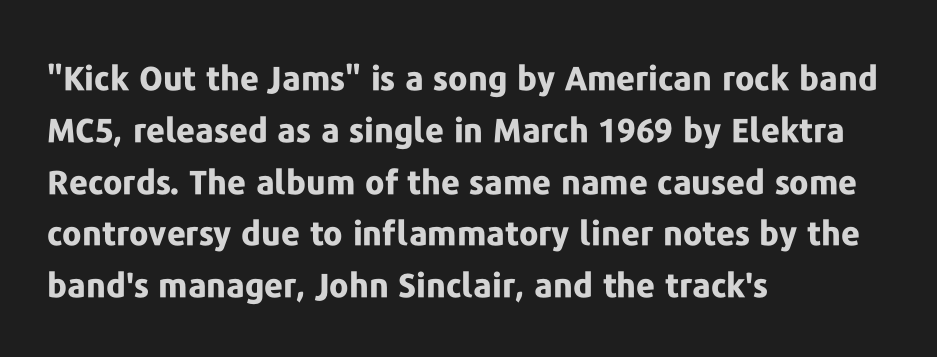
{"serif": "no", "italic": "no", "bold": "yes", "weight": "bold", "width": "normal", "stroke_contrast": "low", "x_height": "medium", "monospaced": "no", "underline": "no", "align": "left", "line_spacing": "normal", "line_spacing_ratio": 1.57, "letter_spacing": "normal", "letter_spacing_em": 0.0, "glyph_px": 33}
